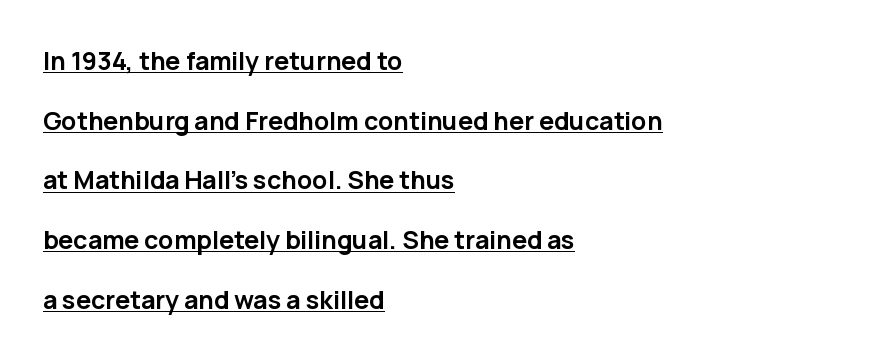
Emphasis by weight is at full strength: bold. The specimen reads as upright at a glance. Rows of type keep a wide berth in the vertical direction. Notice how a bar underscores the lettering throughout. Glyph-to-glyph distance matches everyday printed text.
